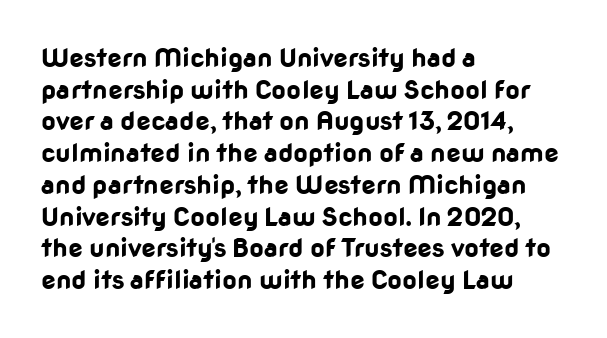
I'd describe the lettering as bold — thick and assertive. Words appear dense and cohesive because spacing is normal. Reading down the block, your eye returns to a fixed left position each line. The lettering holds an erect, upright posture throughout. Descender tails drop into unmarked territory.
